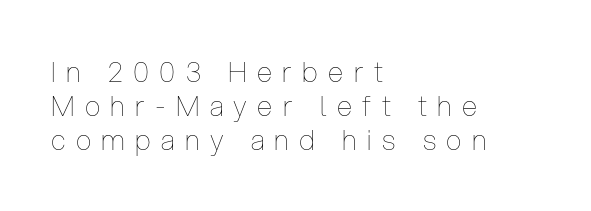
The gap between lines stays unmarked. The weight would be labelled regular, book, light, or lighter still. The lines in this sample share a left origin and differ only in where they stop. Does extra space separate the letters? Yes, quite a lot of it. Does the lettering tilt? It doesn't — this is upright.
